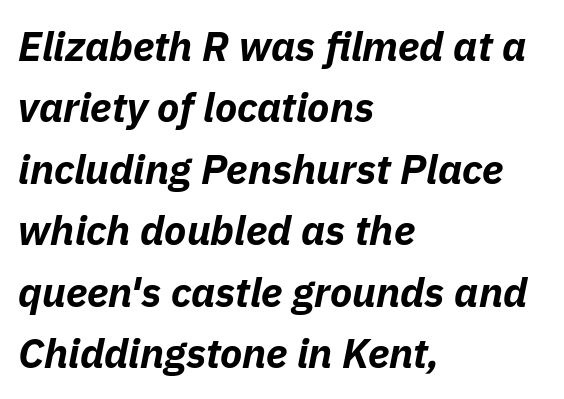
Q: Is the text bold? A: Yes.
Q: Is the text italic (slanted)? A: Yes, it leans right by about 11 degrees.
Q: Is the text underlined? A: No.
Q: How is the paragraph aligned? A: Left-aligned.
Q: Is the spacing between letters normal or unusually wide? A: Normal.
Q: Is the spacing between lines tight, normal or loose? A: Normal.
Q: Width (condensed, normal, or wide)? A: Normal.
Q: Stroke contrast? A: Low.
Q: x-height? A: Medium.
Q: Monospaced? A: No.
